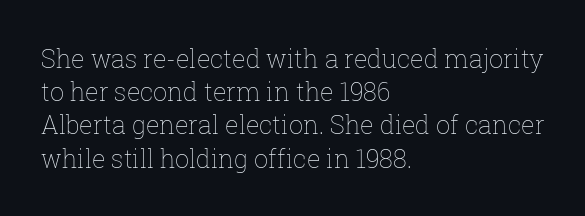
Q: Is the text bold? A: No.
Q: Is the text italic (slanted)? A: No, it is upright.
Q: Is the text underlined? A: No.
Q: How is the paragraph aligned? A: Left-aligned.
Q: Is the spacing between letters normal or unusually wide? A: Normal.
Q: Is the spacing between lines tight, normal or loose? A: Normal.
